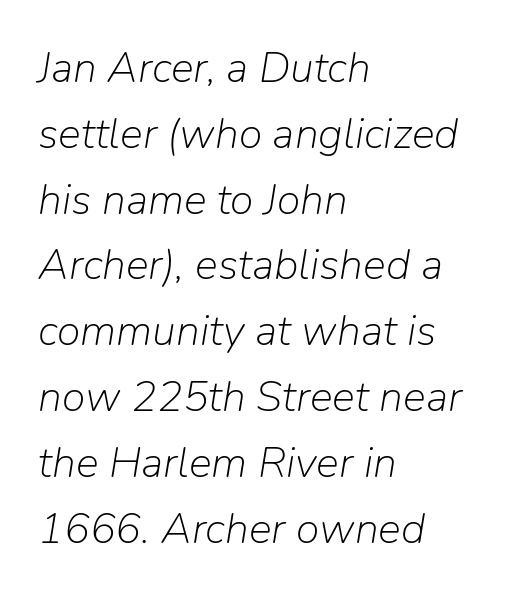
Q: Is the text bold? A: No.
Q: Is the text italic (slanted)? A: Yes, it leans right by about 9 degrees.
Q: Is the text underlined? A: No.
Q: How is the paragraph aligned? A: Left-aligned.
Q: Is the spacing between letters normal or unusually wide? A: Normal.
Q: Is the spacing between lines tight, normal or loose? A: Normal.
Q: Width (condensed, normal, or wide)? A: Normal.
Q: Stroke contrast? A: Low.
Q: x-height? A: Medium.
Q: Monospaced? A: No.
